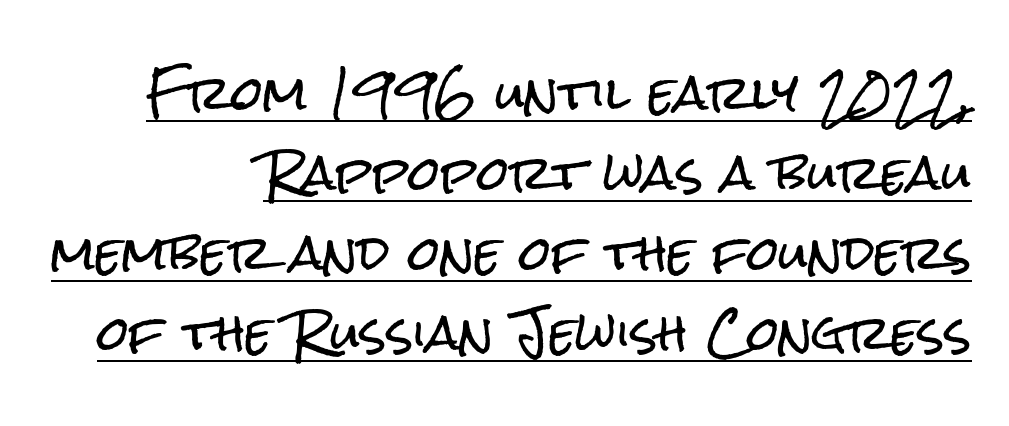
The image shows 46 px condensed sans-serif type, upright; set right-aligned, line spacing 1.74x, normal letter spacing, underlined; low stroke contrast and a medium x-height.
